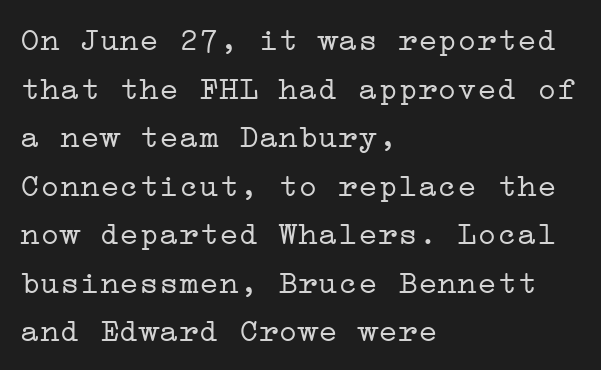
Q: Is the text bold? A: No.
Q: Is the text italic (slanted)? A: No, it is upright.
Q: Is the typeface a serif or a sans-serif typeface? A: Serif.
Q: Is the text underlined? A: No.
Q: How is the paragraph aligned? A: Left-aligned.
Q: Is the spacing between letters normal or unusually wide? A: Normal.
Q: Is the spacing between lines tight, normal or loose? A: Normal.
Q: Width (condensed, normal, or wide)? A: Wide.
Q: Stroke contrast? A: Low.
Q: x-height? A: Medium.
